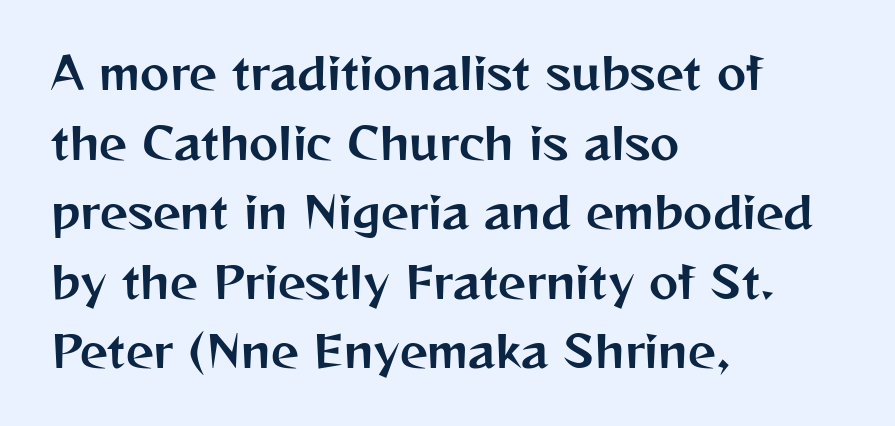
Q: Is the text italic (slanted)? A: No, it is upright.
Q: Is the typeface a serif or a sans-serif typeface? A: Sans-serif.
Q: Is the text underlined? A: No.
Q: How is the paragraph aligned? A: Left-aligned.
Q: Is the spacing between letters normal or unusually wide? A: Normal.
Q: Is the spacing between lines tight, normal or loose? A: Normal.
Q: Width (condensed, normal, or wide)? A: Normal.
Q: Stroke contrast? A: Medium.
Q: x-height? A: Medium.
Q: Monospaced? A: No.
